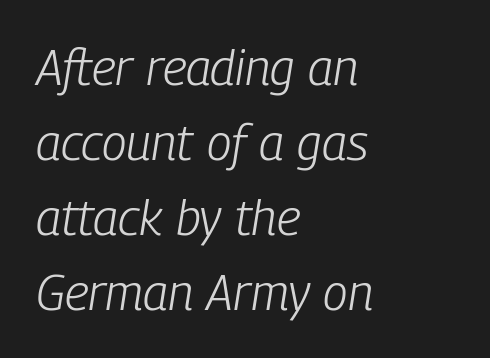
Q: Is the text bold? A: No.
Q: Is the text italic (slanted)? A: Yes, it leans right by about 9 degrees.
Q: Is the text underlined? A: No.
Q: How is the paragraph aligned? A: Left-aligned.
Q: Is the spacing between letters normal or unusually wide? A: Normal.
Q: Is the spacing between lines tight, normal or loose? A: Normal.
Q: Width (condensed, normal, or wide)? A: Condensed.
Q: Stroke contrast? A: Low.
Q: x-height? A: Medium.
Q: Monospaced? A: No.
